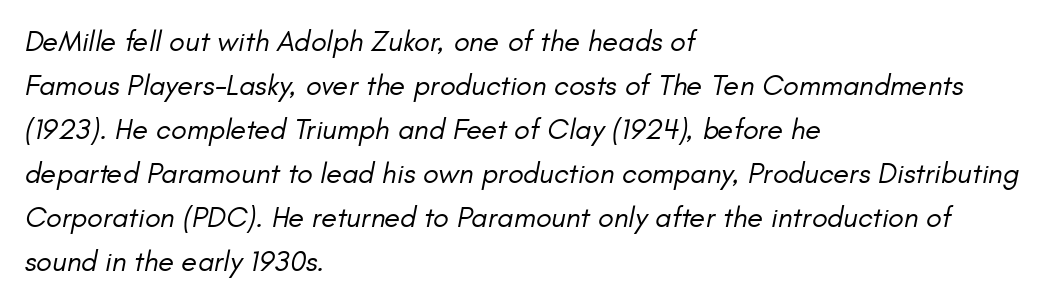
The image shows 29 px regular-weight type, italic (leaning right); set left-aligned, normal line spacing (1.52x), normal letter spacing, not underlined; low stroke contrast and a small x-height.
